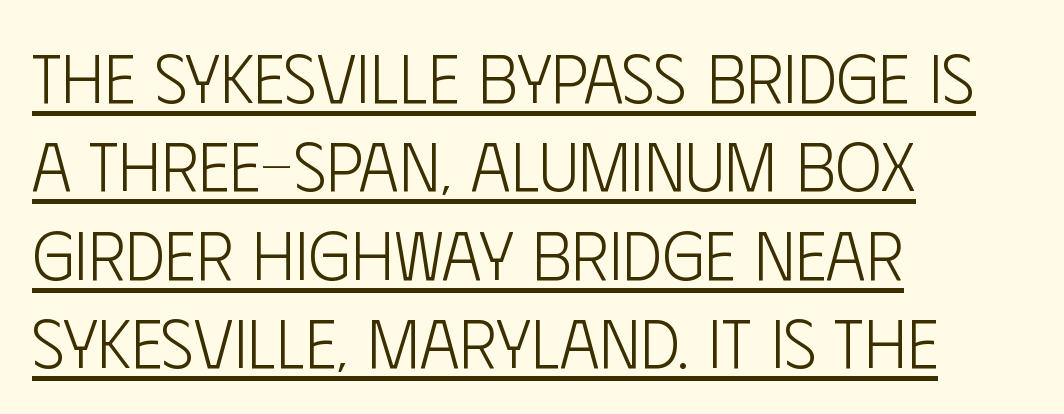
Q: Is the text bold? A: No.
Q: Is the text italic (slanted)? A: No, it is upright.
Q: Is the typeface a serif or a sans-serif typeface? A: Sans-serif.
Q: Is the text underlined? A: Yes.
Q: How is the paragraph aligned? A: Left-aligned.
Q: Is the spacing between letters normal or unusually wide? A: Normal.
Q: Is the spacing between lines tight, normal or loose? A: Normal.
Q: Width (condensed, normal, or wide)? A: Condensed.
Q: Stroke contrast? A: Low.
Q: x-height? A: Large.
Q: Monospaced? A: No.
